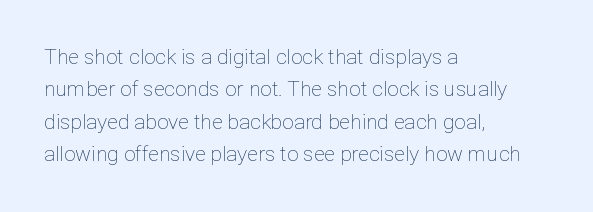
{"italic": "no", "bold": "no", "underline": "no", "align": "left", "line_spacing": "normal", "line_spacing_ratio": 1.54, "letter_spacing": "normal", "letter_spacing_em": 0.0, "glyph_px": 21}
